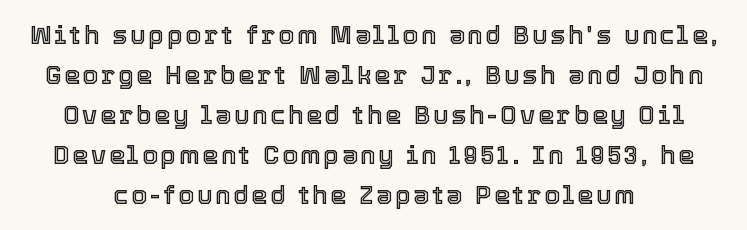
{"italic": "no", "underline": "no", "align": "center", "line_spacing": "normal", "line_spacing_ratio": 1.6, "glyph_px": 25}
